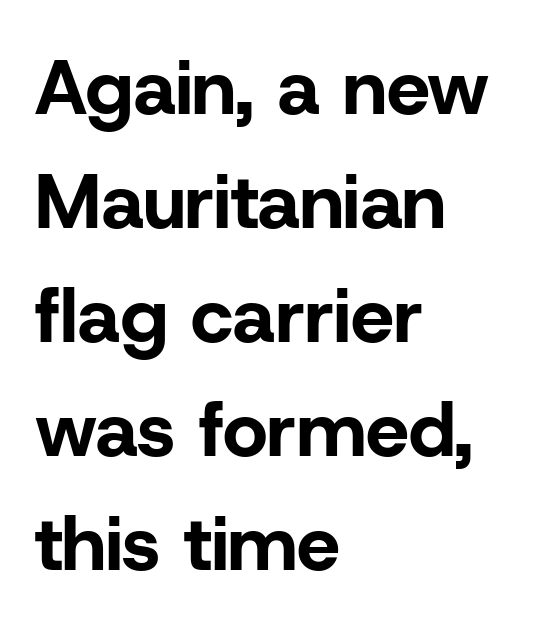
The image shows 77 px bold sans-serif type, upright; set left-aligned, normal line spacing (1.48x), normal letter spacing, not underlined; low stroke contrast and a medium x-height.
